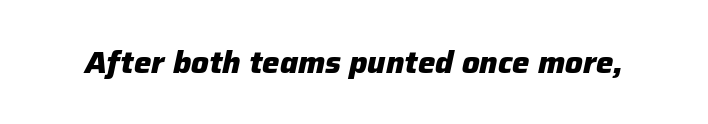
Q: Is the text bold? A: Yes.
Q: Is the text italic (slanted)? A: Yes, it leans right by about 12 degrees.
Q: Is the text underlined? A: No.
Q: Is the spacing between letters normal or unusually wide? A: Normal.
Q: Width (condensed, normal, or wide)? A: Normal.
Q: Stroke contrast? A: Low.
Q: x-height? A: Medium.
Q: Monospaced? A: No.
